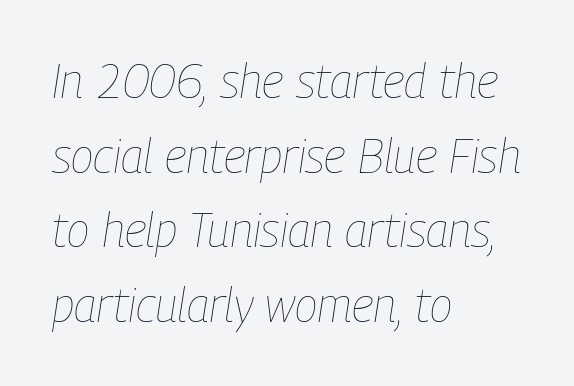
You could not count columns in this text — the font is proportionally spaced. The type is set solid horizontally, with unmodified tracking. Notice how the stems are inclined rather than vertical — that's the hallmark of italics. Compared with a typical body face, this is equally light or lighter still.
